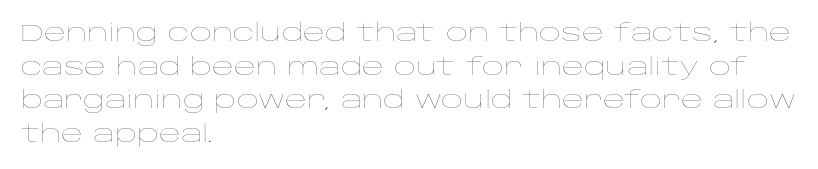
{"italic": "no", "bold": "no", "underline": "no", "align": "left", "line_spacing": "normal", "line_spacing_ratio": 1.4, "letter_spacing": "normal", "letter_spacing_em": 0.0, "glyph_px": 24}
